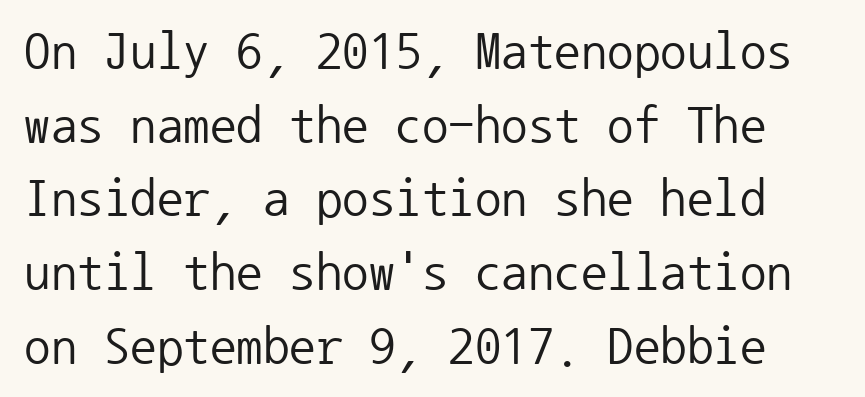
{"serif": "no", "italic": "no", "bold": "no", "weight": "regular", "width": "normal", "stroke_contrast": "low", "x_height": "medium", "monospaced": "yes", "underline": "no", "line_spacing": "normal", "line_spacing_ratio": 1.39, "letter_spacing": "normal", "letter_spacing_em": 0.0, "glyph_px": 53}
